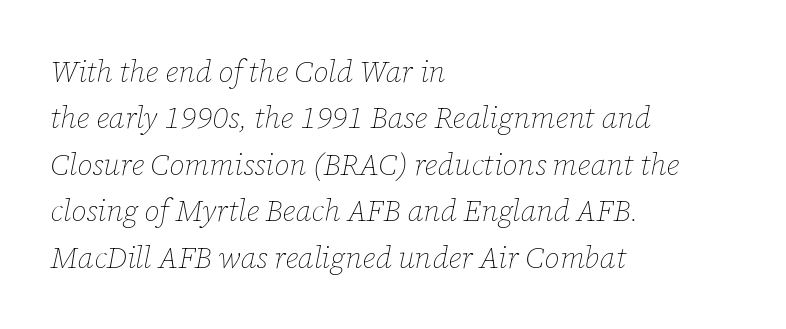
{"italic": "yes", "lean": "right", "slant_degrees": 12, "bold": "no", "weight": "thin", "width": "normal", "stroke_contrast": "low", "x_height": "medium", "monospaced": "no", "underline": "no", "align": "left", "line_spacing": "normal", "line_spacing_ratio": 1.55, "letter_spacing": "normal", "letter_spacing_em": 0.0, "glyph_px": 30}
